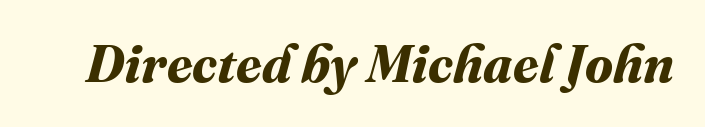
The image shows 52 px bold type; set normal letter spacing, not underlined; medium stroke contrast and a medium x-height.
